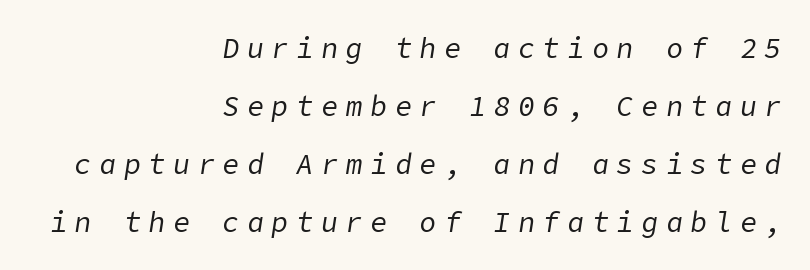
Baseline-to-baseline distance is far greater than the letter height. Students, note that the glyphs here are deliberately spaced far apart. Descenders are the only things crossing below the line. The cut favours lightness, reaching ordinary text weight at its darkest. When letters slant like this, we call the style italic. The paragraph shown leans on its right margin.
